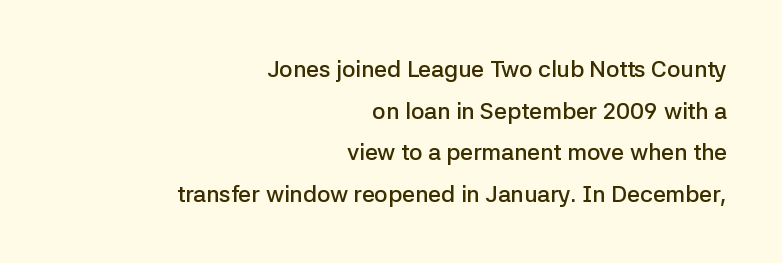
The image shows 23 px text type, upright; set right-aligned, line spacing 1.81x, normal letter spacing, not underlined.
